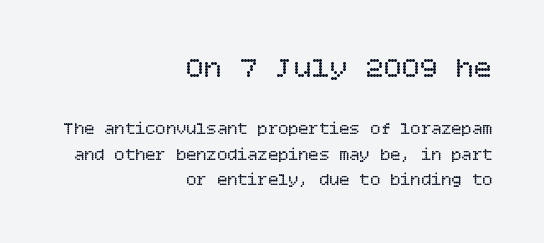
{"italic": "no", "bold": "no", "weight": "regular", "width": "normal", "stroke_contrast": "low", "x_height": "large", "underline": "no", "align": "right", "line_spacing": "normal", "line_spacing_ratio": 1.48, "letter_spacing": "normal", "letter_spacing_em": 0.0, "larger_block": "first", "size_ratio": 1.76, "glyph_px": 30}
